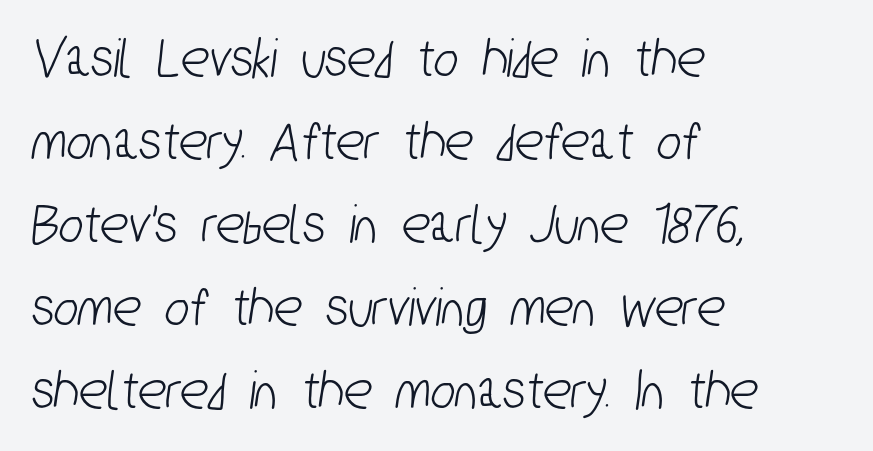
The image shows 58 px condensed sans-serif type; set left-aligned, normal line spacing (1.43x), normal letter spacing, not underlined; low stroke contrast and a medium x-height.
